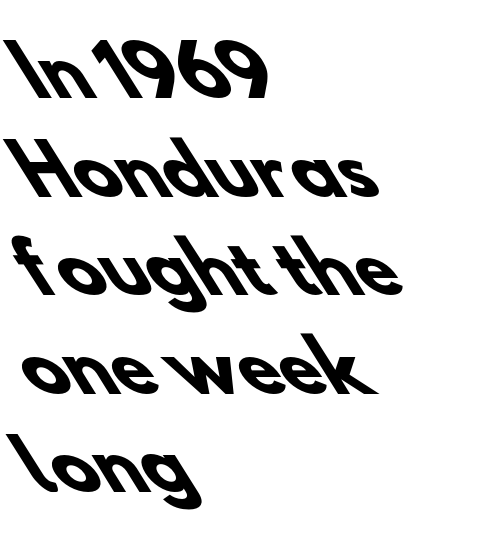
The image shows 68 px heavy sans-serif type; set left-aligned, normal line spacing (1.45x), normal letter spacing, not underlined; low stroke contrast and a small x-height.
